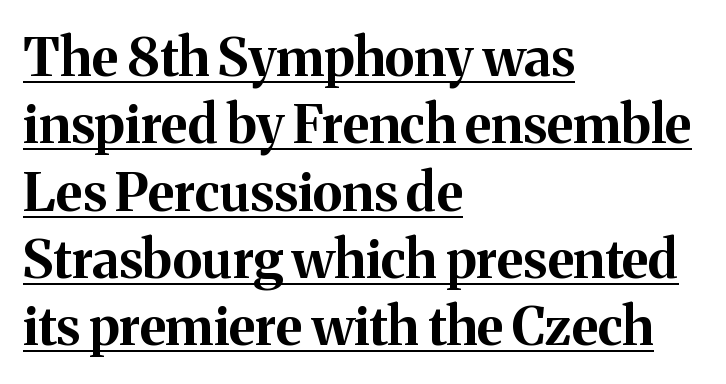
The image shows 53 px bold serif type, upright; set left-aligned, normal line spacing (1.27x), normal letter spacing, underlined; medium stroke contrast and a medium x-height.
